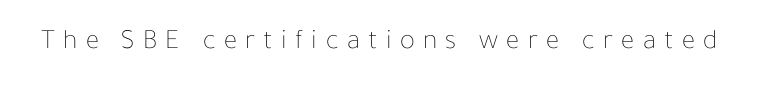
The image shows 28 px thin type, upright; set unusually wide letter spacing (+0.3 em), not underlined; low stroke contrast and a medium x-height.
